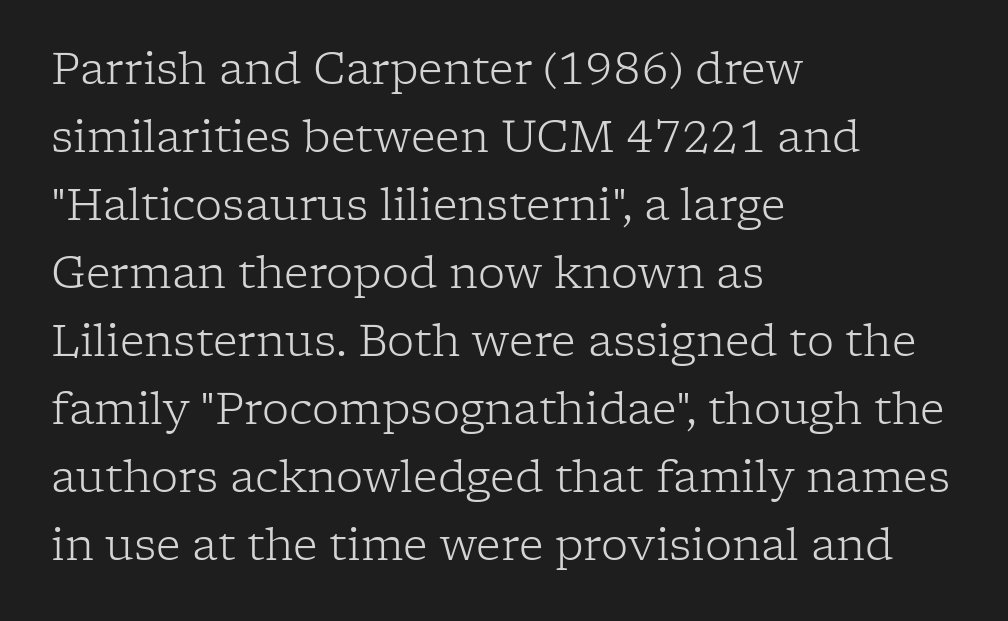
The image shows 43 px light serif type, upright; set left-aligned, normal line spacing (1.58x), normal letter spacing, not underlined; low stroke contrast and a medium x-height.
